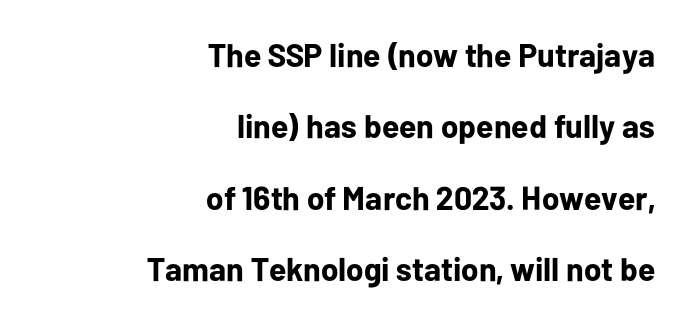
Q: Is the text bold? A: Yes.
Q: Is the text italic (slanted)? A: No, it is upright.
Q: Is the typeface a serif or a sans-serif typeface? A: Sans-serif.
Q: Is the text underlined? A: No.
Q: How is the paragraph aligned? A: Right-aligned.
Q: Is the spacing between letters normal or unusually wide? A: Normal.
Q: Is the spacing between lines tight, normal or loose? A: Loose.
Q: Width (condensed, normal, or wide)? A: Normal.
Q: Stroke contrast? A: Low.
Q: x-height? A: Medium.
Q: Monospaced? A: No.
